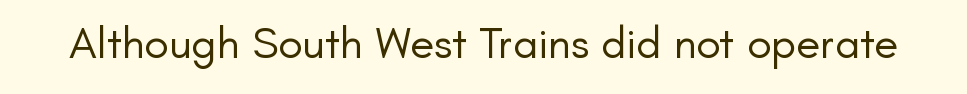
Q: Is the text bold? A: No.
Q: Is the text italic (slanted)? A: No, it is upright.
Q: Is the typeface a serif or a sans-serif typeface? A: Sans-serif.
Q: Is the text underlined? A: No.
Q: Is the spacing between letters normal or unusually wide? A: Normal.
Q: Width (condensed, normal, or wide)? A: Normal.
Q: Stroke contrast? A: Low.
Q: x-height? A: Small.
Q: Monospaced? A: No.
